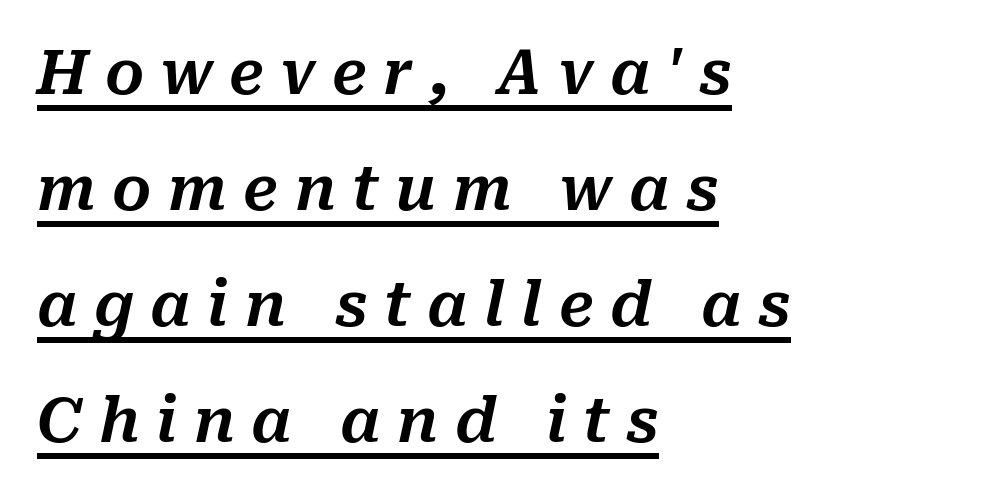
The image shows 61 px text type, italic (leaning right); set left-aligned, loose line spacing (1.9x), unusually wide letter spacing (+0.27 em), underlined; medium stroke contrast and a medium x-height.
